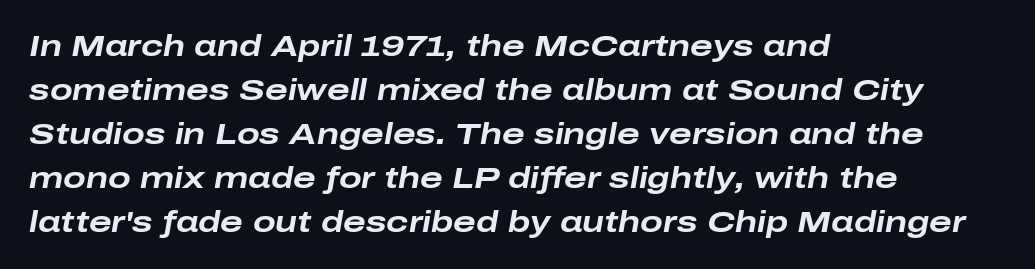
Q: Is the text bold? A: Yes.
Q: Is the text italic (slanted)? A: Yes, it leans right by about 10 degrees.
Q: Is the text underlined? A: No.
Q: How is the paragraph aligned? A: Left-aligned.
Q: Is the spacing between letters normal or unusually wide? A: Normal.
Q: Is the spacing between lines tight, normal or loose? A: Normal.
Q: Width (condensed, normal, or wide)? A: Wide.
Q: Stroke contrast? A: Low.
Q: x-height? A: Medium.
Q: Monospaced? A: No.
